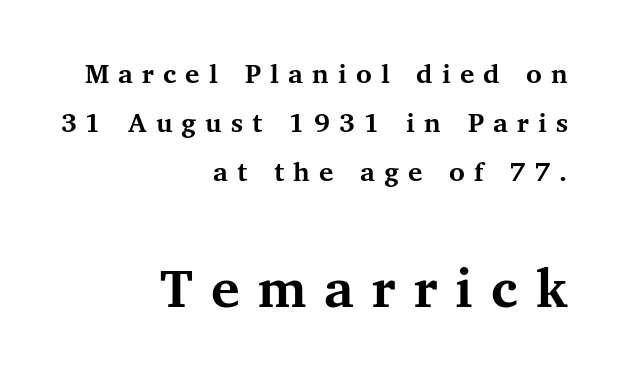
The font is running at its bold setting. Just letters on the line, the space beneath them empty. Every character sits straight up, as roman type does. Evenly set lines give the paragraph a standard silhouette. If you squint, the bottom block still reads clearly — it's the larger of the two.
